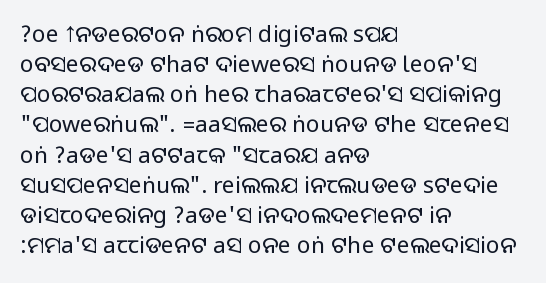
Q: Is the text italic (slanted)? A: No, it is upright.
Q: Is the text underlined? A: No.
Q: How is the paragraph aligned? A: Left-aligned.
Q: Is the spacing between letters normal or unusually wide? A: Normal.
Q: Is the spacing between lines tight, normal or loose? A: Normal.
